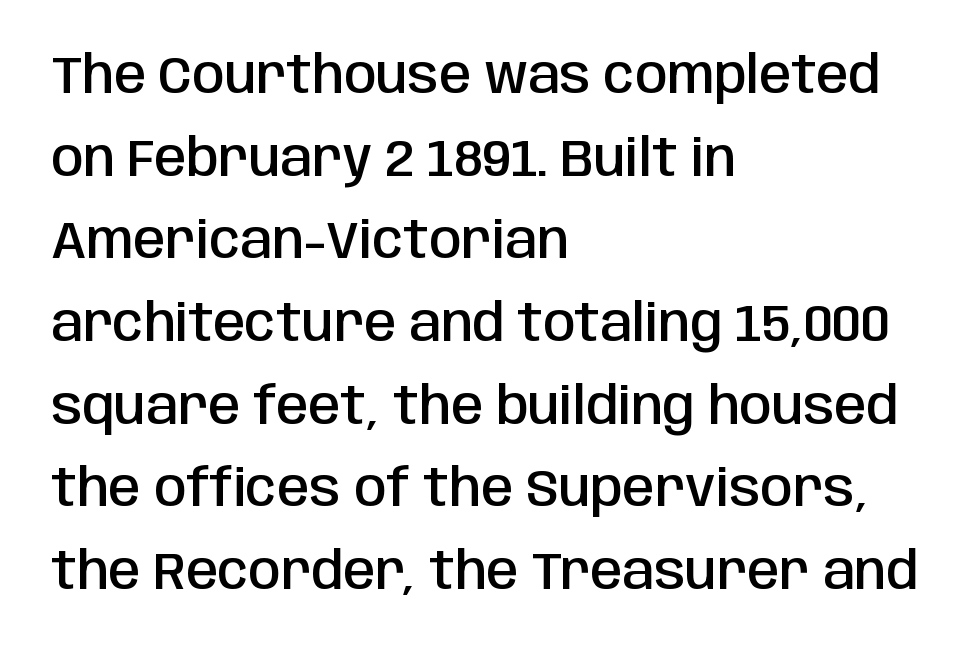
Q: Is the text bold? A: Semi-bold.
Q: Is the text italic (slanted)? A: No, it is upright.
Q: Is the typeface a serif or a sans-serif typeface? A: Sans-serif.
Q: Is the text underlined? A: No.
Q: How is the paragraph aligned? A: Left-aligned.
Q: Is the spacing between letters normal or unusually wide? A: Normal.
Q: Is the spacing between lines tight, normal or loose? A: Normal.
Q: Width (condensed, normal, or wide)? A: Condensed.
Q: Stroke contrast? A: Low.
Q: x-height? A: Large.
Q: Monospaced? A: No.
